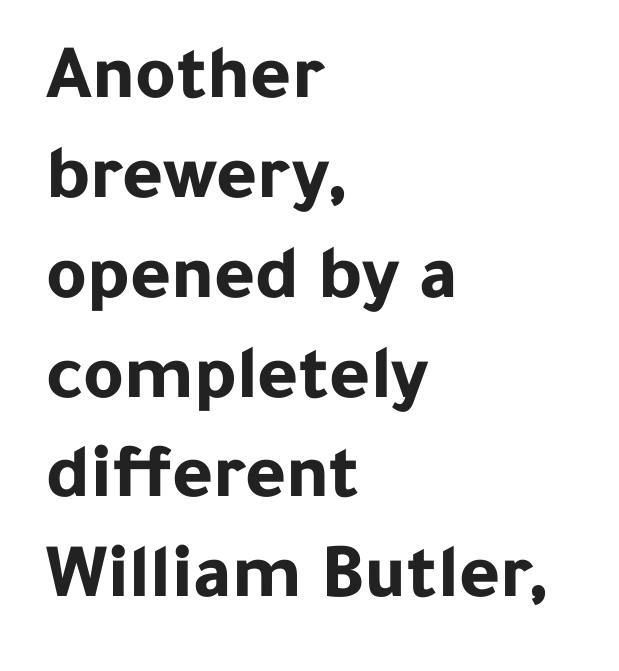
The face used here is a sans, in the tradition of grotesques and geometrics. Bare-footed words on every line. As a designer I'd log this as weight 700, bold. The ragged edge is on the right, which tells us the setting is flush left. Compared with typical body copy, the letter spacing here is the same. The letters advance in unequal steps, a hallmark of proportional type.
